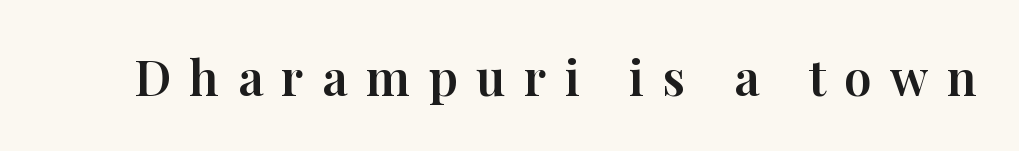
These lines have a slow, spaced-out rhythm from letter to letter. The letters stand straight up with perfectly vertical stems. Any mark beneath the type? The region is blank. Varying glyph widths throughout — classic text-font behaviour. Font category for this specimen: serif.
